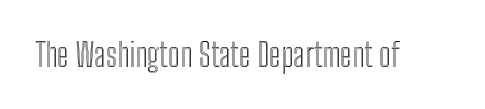
How are the letters spaced? Ordinarily, with no added tracking. The words here are not underlined. Notice how the stems are strictly vertical — no italics here. Do the characters align in a grid? No, the font is proportional.
